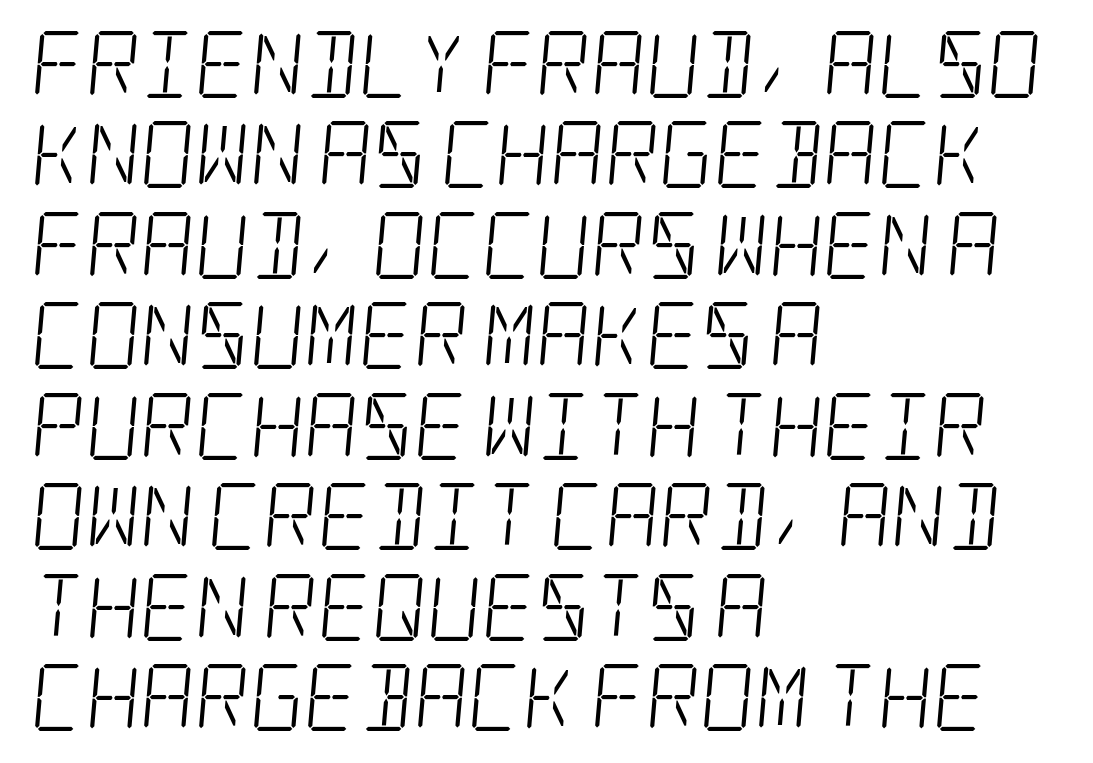
{"serif": "yes", "bold": "no", "weight": "light", "width": "condensed", "stroke_contrast": "low", "x_height": "large", "underline": "no", "align": "left", "line_spacing": "normal", "line_spacing_ratio": 1.35, "letter_spacing": "normal", "letter_spacing_em": 0.0, "glyph_px": 67}
